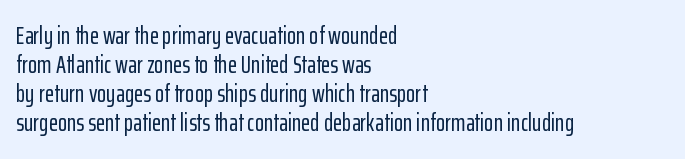
The area under the type is left untouched. Is the block centered? No — it sits flush against the left margin. Default kerning and tracking; the words read as compact shapes. Is there any slant? The stems are plumb.
